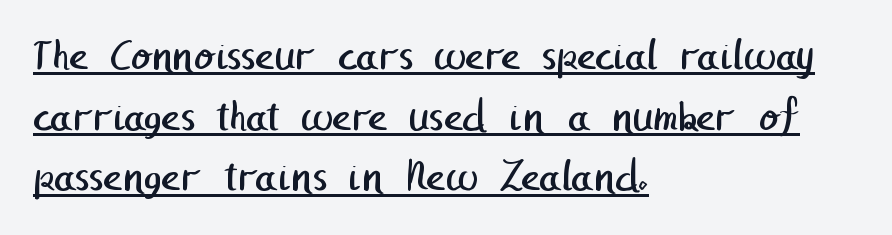
{"serif": "no", "bold": "no", "weight": "regular", "width": "normal", "stroke_contrast": "low", "x_height": "medium", "underline": "yes", "align": "left", "line_spacing": "normal", "line_spacing_ratio": 1.32, "letter_spacing": "normal", "letter_spacing_em": 0.0, "glyph_px": 46}
